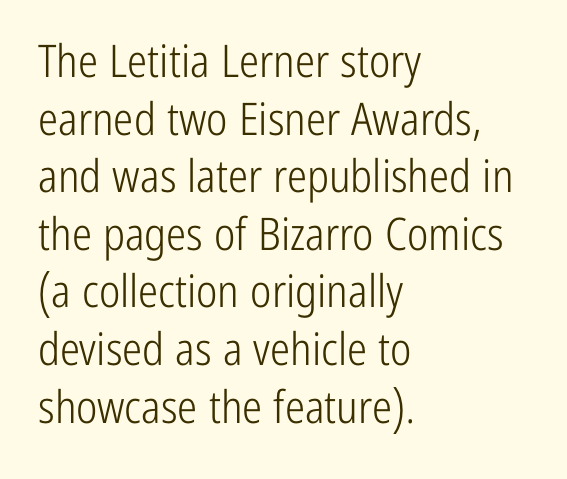
Examine the stroke ends and you'll find no serifs. Underlining? Definitely not there. Does extra space separate the letters? No, they use regular spacing. Horizontal bands of white between lines are of average thickness. The typeface has the unassuming heft of standard copy or less.
